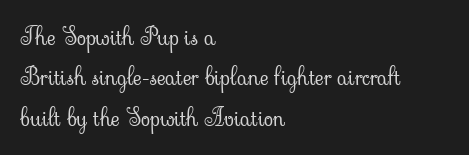
Do the letters lean? They stand straight. Horizontal alignment here is leftward, the default for most running prose. These glyphs show unthickened strokes, regular width or finer. The type is set solid horizontally, with unmodified tracking. Any mark beneath the type? The region is blank.
